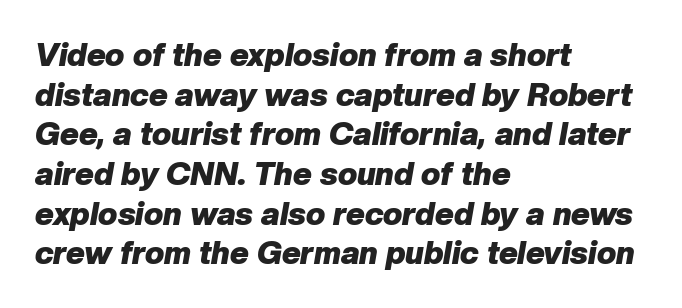
{"italic": "yes", "lean": "right", "slant_degrees": 10, "bold": "yes", "weight": "heavy", "width": "normal", "stroke_contrast": "low", "x_height": "medium", "monospaced": "no", "underline": "no", "align": "left", "line_spacing_ratio": 1.24, "letter_spacing": "normal", "letter_spacing_em": 0.0, "glyph_px": 32}
